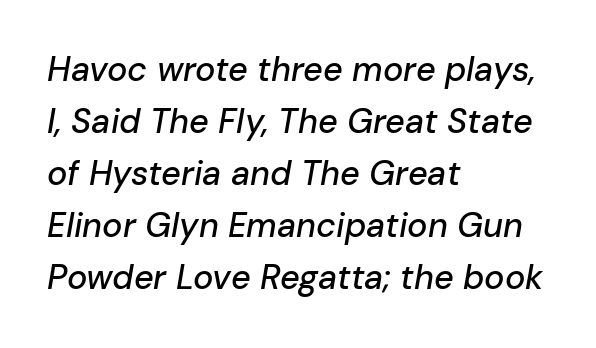
Q: Is the text italic (slanted)? A: Yes, it leans right by about 10 degrees.
Q: Is the text underlined? A: No.
Q: How is the paragraph aligned? A: Left-aligned.
Q: Is the spacing between letters normal or unusually wide? A: Normal.
Q: Is the spacing between lines tight, normal or loose? A: Normal.
Q: Width (condensed, normal, or wide)? A: Normal.
Q: Stroke contrast? A: Low.
Q: x-height? A: Medium.
Q: Monospaced? A: No.
